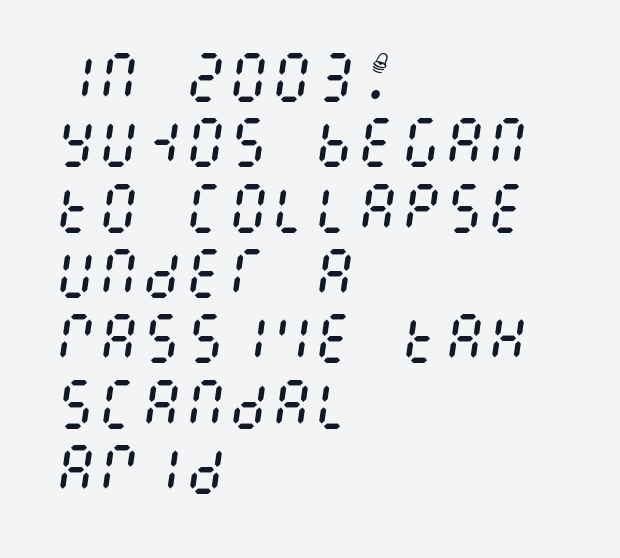
{"italic": "yes", "lean": "right", "slant_degrees": 8, "bold": "no", "weight": "regular", "width": "condensed", "stroke_contrast": "medium", "x_height": "large", "underline": "no", "align": "left", "line_spacing_ratio": 1.21, "letter_spacing": "normal", "letter_spacing_em": 0.0, "glyph_px": 54}
